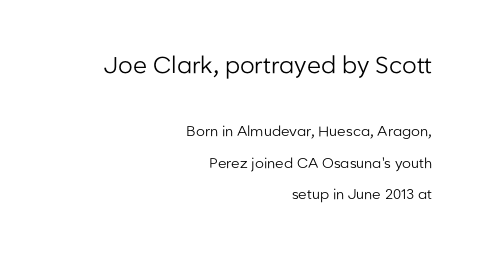
The image shows 23 px text type, upright; set right-aligned, loose line spacing (2.25x), normal letter spacing, not underlined; the first (top) block is 1.64x larger.
